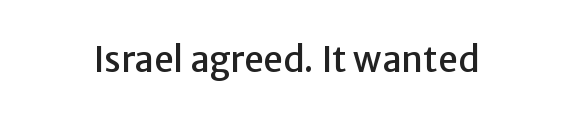
Q: Is the text italic (slanted)? A: No, it is upright.
Q: Is the typeface a serif or a sans-serif typeface? A: Sans-serif.
Q: Is the text underlined? A: No.
Q: Is the spacing between letters normal or unusually wide? A: Normal.
Q: Width (condensed, normal, or wide)? A: Normal.
Q: Stroke contrast? A: Low.
Q: x-height? A: Medium.
Q: Monospaced? A: No.
